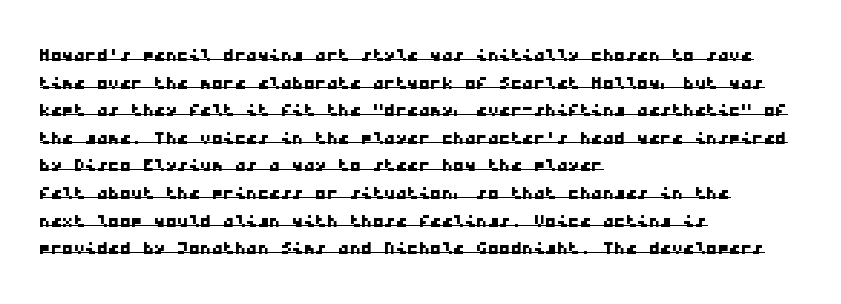
Q: Is the text underlined? A: Yes.
Q: How is the paragraph aligned? A: Left-aligned.
Q: Is the spacing between letters normal or unusually wide? A: Normal.
